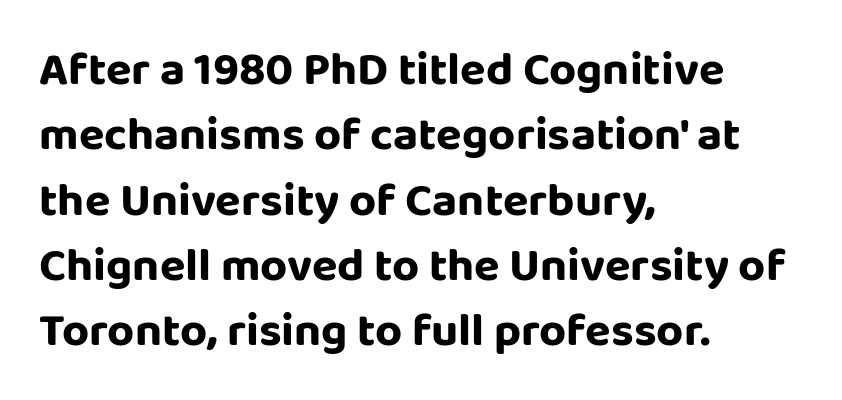
Baseline-to-baseline distance is the conventional proportion of letter height. Rendered with straight, roman letterforms. Nope, no serifs anywhere on these letters. Note the varied advance widths — an 'i' is clearly narrower than an 'm'.
